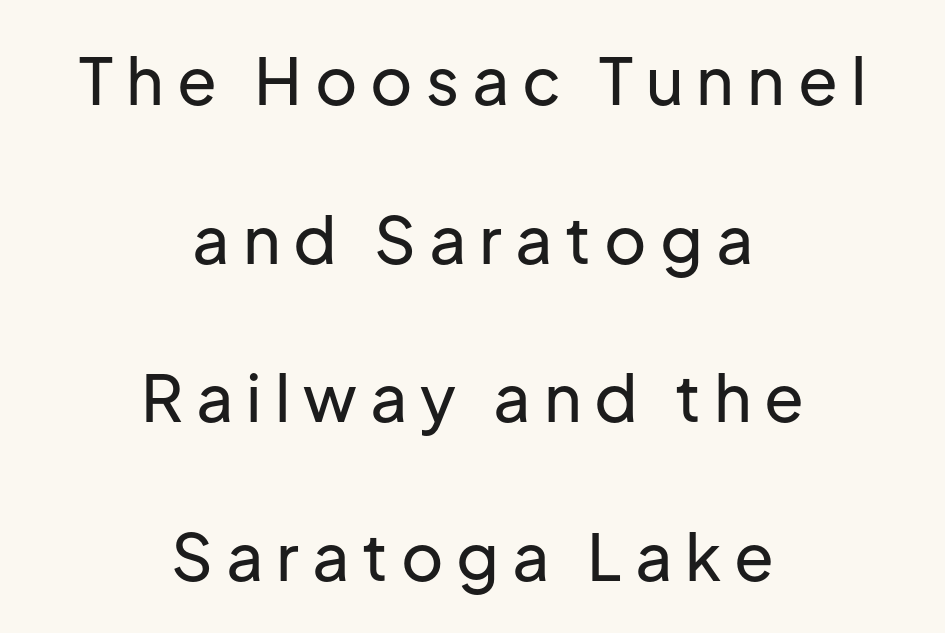
{"serif": "no", "italic": "no", "width": "normal", "stroke_contrast": "low", "x_height": "medium", "monospaced": "no", "underline": "no", "align": "center", "line_spacing": "loose", "line_spacing_ratio": 2.44, "letter_spacing": "wide", "letter_spacing_em": 0.2, "glyph_px": 65}
